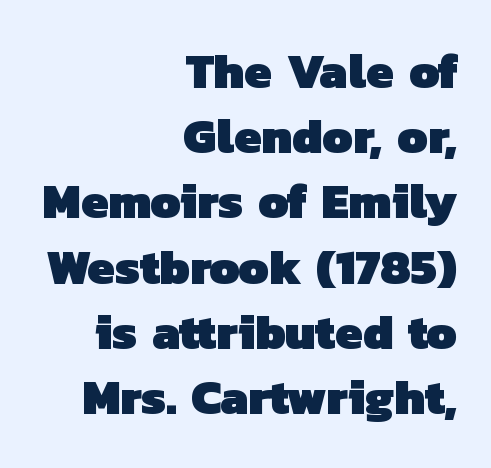
{"serif": "no", "bold": "yes", "weight": "heavy", "width": "normal", "stroke_contrast": "low", "x_height": "medium", "monospaced": "no", "underline": "no", "align": "right", "line_spacing": "normal", "line_spacing_ratio": 1.33, "letter_spacing": "normal", "letter_spacing_em": 0.0, "glyph_px": 49}
